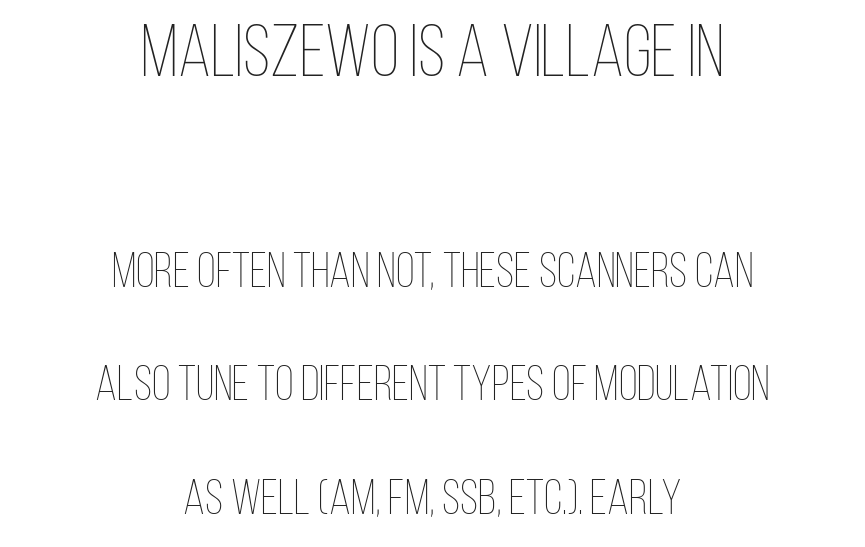
{"italic": "no", "bold": "no", "weight": "thin", "width": "condensed", "stroke_contrast": "low", "x_height": "large", "monospaced": "no", "underline": "no", "align": "center", "line_spacing": "loose", "line_spacing_ratio": 2.31, "letter_spacing": "normal", "letter_spacing_em": 0.0, "larger_block": "first", "size_ratio": 1.51, "glyph_px": 74}
